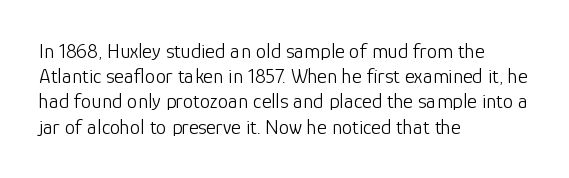
The image shows 21 px text type, upright; set left-aligned, line spacing 1.2x, normal letter spacing, not underlined.
